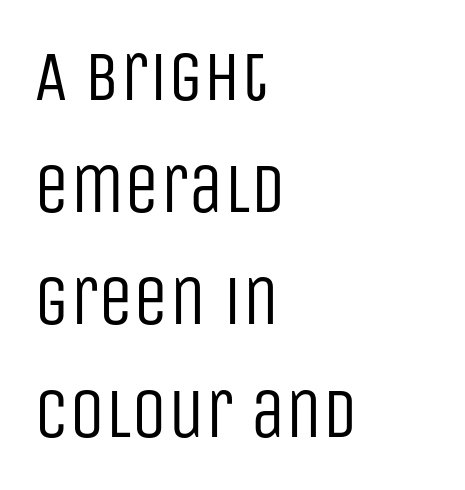
Type without underlining. Every character sits straight up, as roman type does. In terms of leading, this rendering sits right in the middle. The gaps between neighbouring characters are ordinary and unremarkable.
